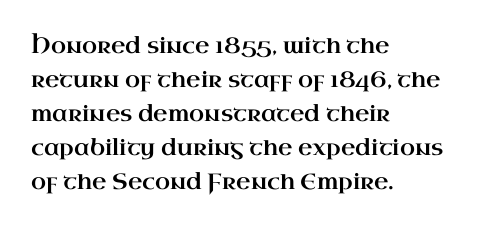
{"italic": "no", "underline": "no", "align": "left", "line_spacing": "normal", "line_spacing_ratio": 1.55, "letter_spacing": "normal", "letter_spacing_em": 0.0, "glyph_px": 22}
